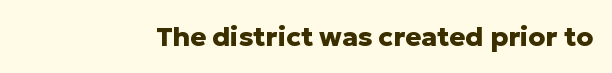
Q: Is the text bold? A: Yes.
Q: Is the text italic (slanted)? A: No, it is upright.
Q: Is the text underlined? A: No.
Q: Is the spacing between letters normal or unusually wide? A: Normal.
